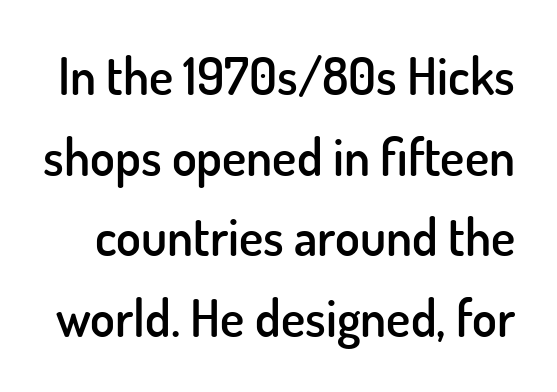
Q: Is the text bold? A: Semi-bold.
Q: Is the text italic (slanted)? A: No, it is upright.
Q: Is the typeface a serif or a sans-serif typeface? A: Sans-serif.
Q: Is the text underlined? A: No.
Q: Is the spacing between letters normal or unusually wide? A: Normal.
Q: Is the spacing between lines tight, normal or loose? A: Normal.
Q: Width (condensed, normal, or wide)? A: Normal.
Q: Stroke contrast? A: Low.
Q: x-height? A: Small.
Q: Monospaced? A: No.
